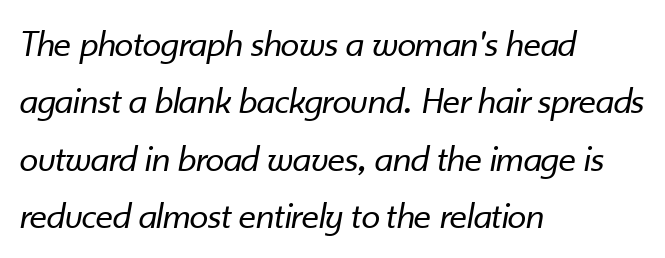
Q: Is the text bold? A: No.
Q: Is the text italic (slanted)? A: Yes, it leans right by about 10 degrees.
Q: Is the text underlined? A: No.
Q: How is the paragraph aligned? A: Left-aligned.
Q: Is the spacing between letters normal or unusually wide? A: Normal.
Q: Is the spacing between lines tight, normal or loose? A: Normal.
Q: Width (condensed, normal, or wide)? A: Normal.
Q: Stroke contrast? A: Low.
Q: x-height? A: Small.
Q: Monospaced? A: No.
